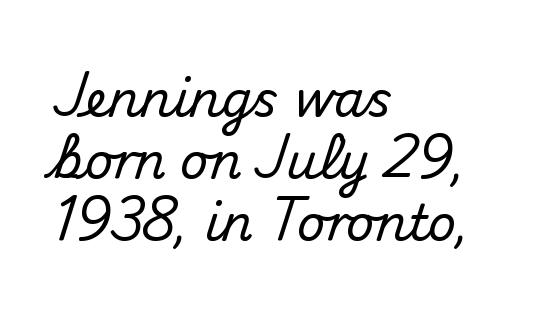
The image shows 49 px sans-serif type; set left-aligned, normal line spacing (1.27x), normal letter spacing, not underlined; medium stroke contrast and a small x-height.
